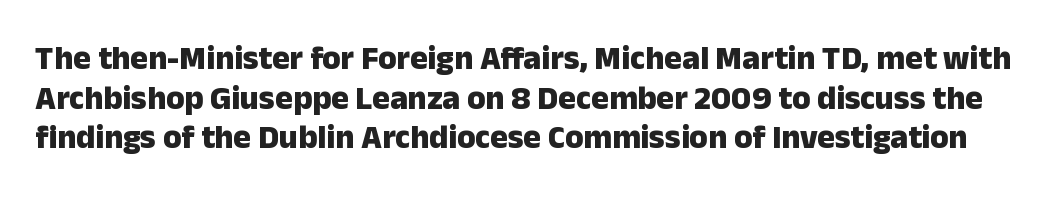
Q: Is the text bold? A: Yes.
Q: Is the text italic (slanted)? A: No, it is upright.
Q: Is the typeface a serif or a sans-serif typeface? A: Sans-serif.
Q: Is the text underlined? A: No.
Q: Is the spacing between letters normal or unusually wide? A: Normal.
Q: Width (condensed, normal, or wide)? A: Normal.
Q: Stroke contrast? A: Low.
Q: x-height? A: Medium.
Q: Monospaced? A: No.
